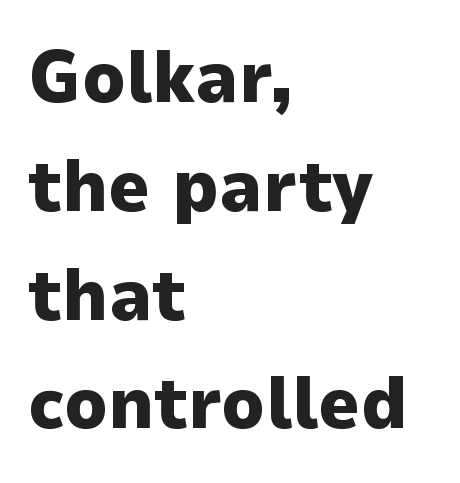
Students, this is bold: see how much ink each stroke carries. One-word summary of the alignment: left. Honestly, the row spacing looks completely unremarkable. Varying glyph widths throughout — classic text-font behaviour. Check the space under the baseline: it is left empty.
